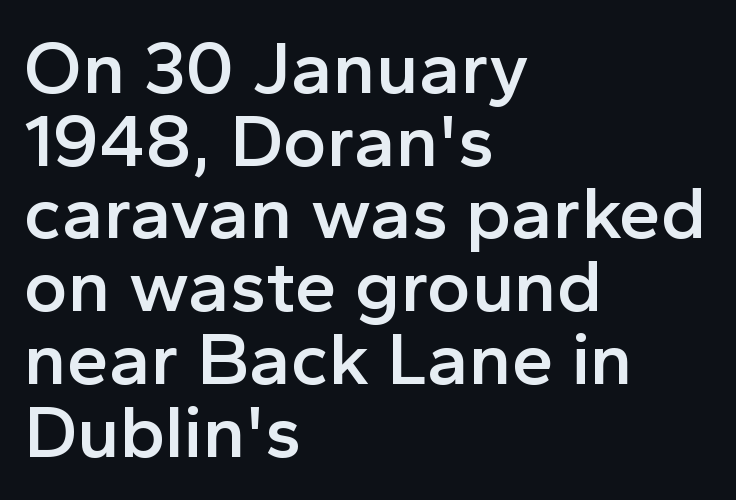
{"serif": "no", "italic": "no", "bold": "semi", "weight": "semibold", "width": "normal", "x_height": "medium", "monospaced": "no", "underline": "no", "align": "left", "line_spacing": "tight", "line_spacing_ratio": 0.97, "letter_spacing": "normal", "letter_spacing_em": 0.0, "glyph_px": 75}
